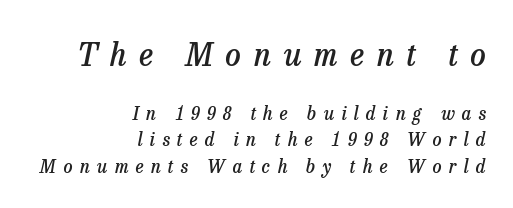
The image shows 31 px semibold serif type, italic (leaning right); set right-aligned, normal line spacing (1.46x), unusually wide letter spacing (+0.4 em), not underlined; the first (top) block is 1.72x larger; low stroke contrast and a medium x-height.
